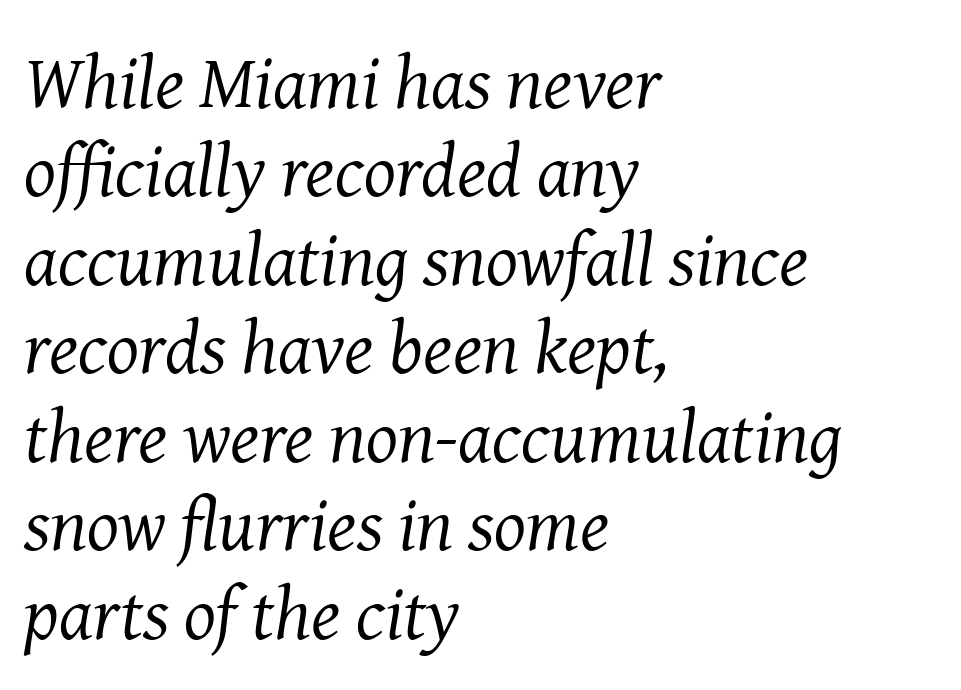
Spacing verdict: proportional, widths tailored to each character. Check the space under the baseline: it is left empty. Inter-character spacing is left at the font's built-in metrics. Weight: in the light-to-regular range. The paragraph has a hard left edge and a soft right edge. The face used here is seriffed, in the tradition of book romans.
